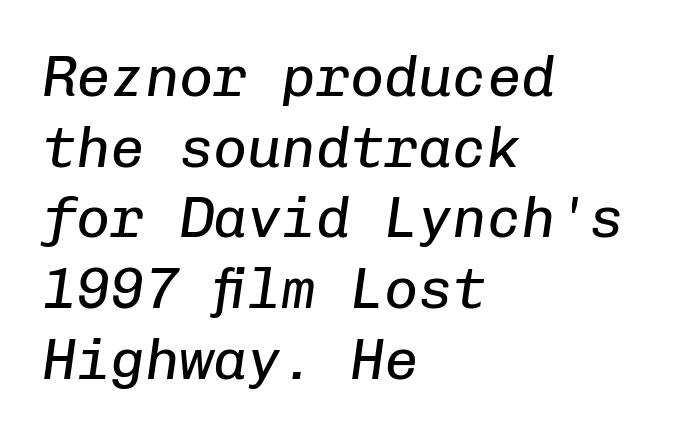
Q: Is the text bold? A: No.
Q: Is the text italic (slanted)? A: Yes, it leans right by about 8 degrees.
Q: Is the text underlined? A: No.
Q: How is the paragraph aligned? A: Left-aligned.
Q: Is the spacing between letters normal or unusually wide? A: Normal.
Q: Width (condensed, normal, or wide)? A: Normal.
Q: Stroke contrast? A: Low.
Q: x-height? A: Medium.
Q: Monospaced? A: Yes.
